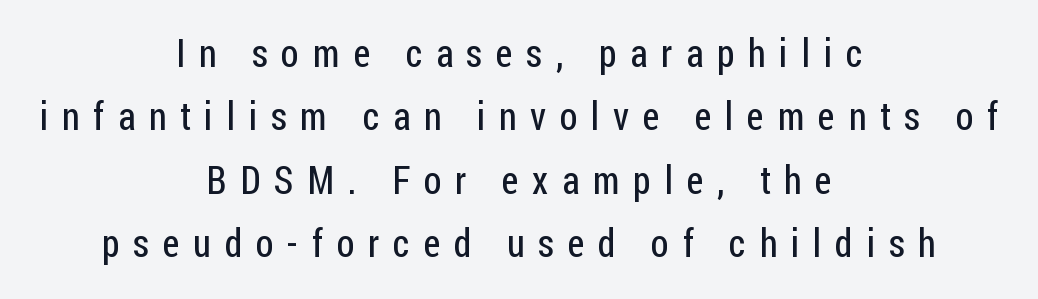
A sans-serif font was chosen for this passage. Character widths vary here, with narrow letters taking less room than wide ones. This sample uses an upright cut, with every glyph sitting square on the baseline. Characters follow at a spacing far wider than the type designer built in. Each stroke keeps to a modest, everyday thickness or less.
